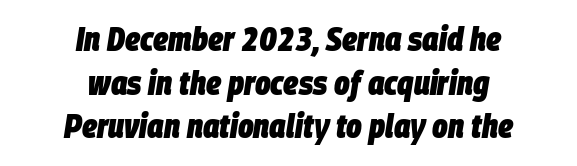
The image shows 33 px heavy, condensed type, italic (leaning right); set centered, normal line spacing (1.32x), normal letter spacing, not underlined; low stroke contrast and a large x-height.
